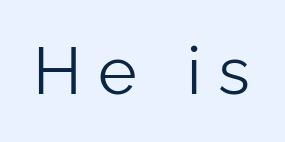
{"serif": "no", "italic": "no", "bold": "no", "weight": "light", "width": "normal", "stroke_contrast": "low", "x_height": "medium", "monospaced": "no", "underline": "no", "letter_spacing": "wide", "letter_spacing_em": 0.25, "glyph_px": 66}
